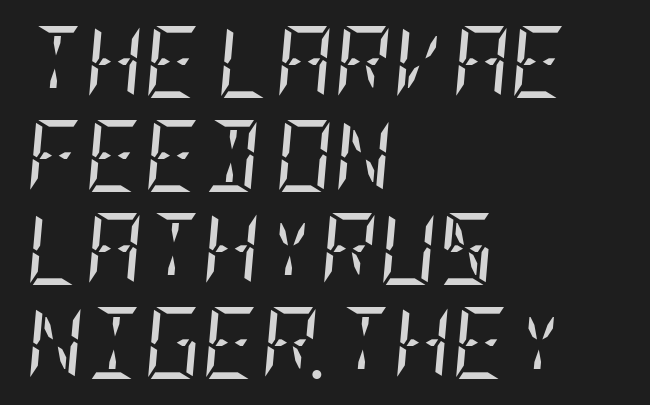
{"serif": "yes", "italic": "yes", "lean": "right", "slant_degrees": 5, "bold": "no", "weight": "regular", "width": "condensed", "stroke_contrast": "low", "x_height": "large", "underline": "no", "align": "left", "line_spacing": "normal", "line_spacing_ratio": 1.3, "letter_spacing": "normal", "letter_spacing_em": 0.0, "glyph_px": 72}
